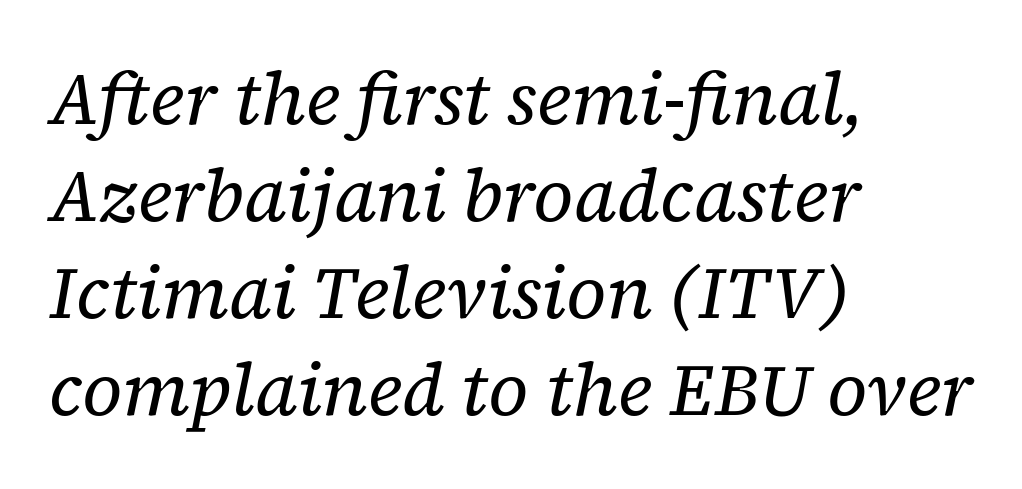
The gaps between neighbouring characters are ordinary and unremarkable. The rendering uses natural spacing where letterforms have individual widths. Weight: regular or lighter. The text carries the slant typical of an italic or oblique font. Casual observation: everything's shoved over to the left. Decoration check: the copy has no underline.
